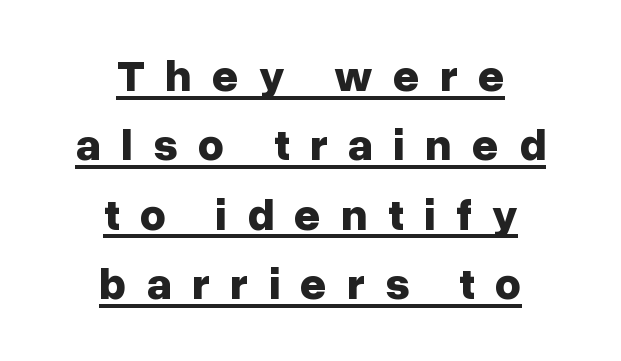
{"serif": "no", "italic": "no", "bold": "yes", "weight": "bold", "width": "normal", "stroke_contrast": "low", "x_height": "medium", "monospaced": "no", "underline": "yes", "align": "center", "line_spacing": "normal", "line_spacing_ratio": 1.54, "letter_spacing": "wide", "letter_spacing_em": 0.45, "glyph_px": 45}
